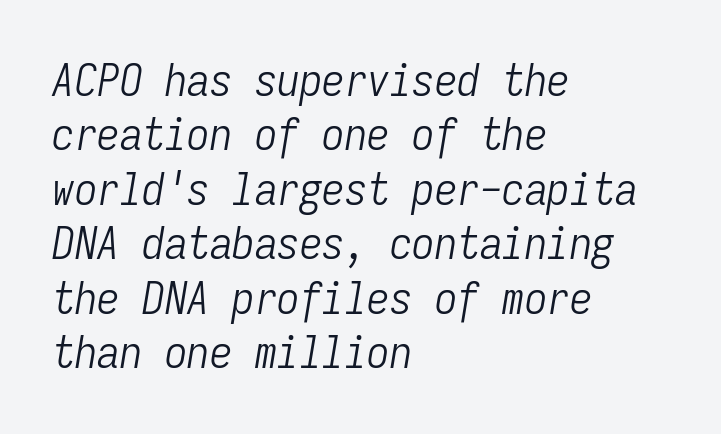
The image shows 45 px light, condensed type, italic (leaning right), monospaced; set left-aligned, line spacing 1.21x, normal letter spacing, not underlined; low stroke contrast and a medium x-height.
